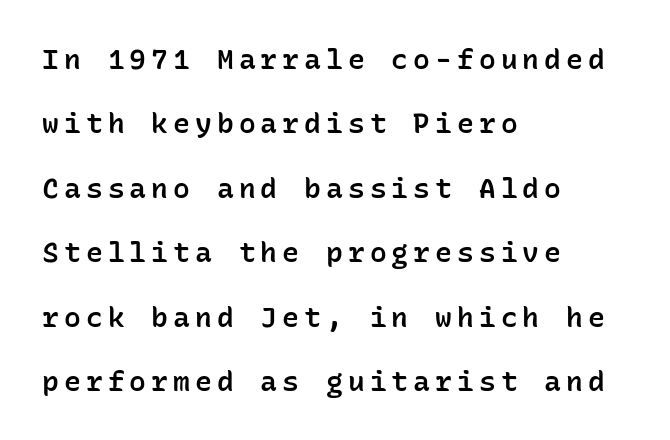
These lines are set flush left with a ragged right edge. These lines are rendered in a fixed-pitch font. The font is running at a semibold setting, under full bold. Line spacing here is loose. Nobody drew a line under any word here.
